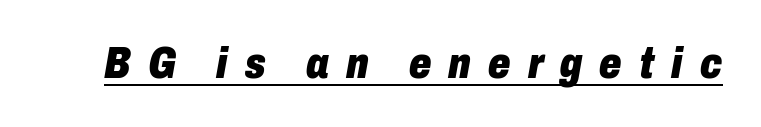
Q: Is the text bold? A: Yes.
Q: Is the text italic (slanted)? A: Yes, it leans right by about 10 degrees.
Q: Is the text underlined? A: Yes.
Q: Is the spacing between letters normal or unusually wide? A: Unusually wide.
Q: Width (condensed, normal, or wide)? A: Condensed.
Q: Stroke contrast? A: Low.
Q: x-height? A: Medium.
Q: Monospaced? A: No.
